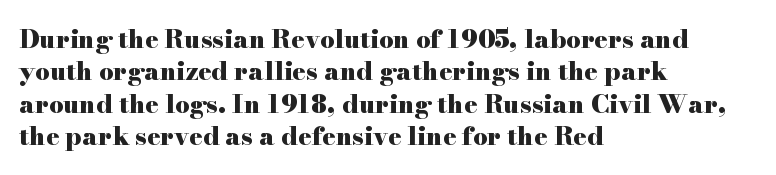
Q: Is the text bold? A: Yes.
Q: Is the text italic (slanted)? A: No, it is upright.
Q: Is the text underlined? A: No.
Q: How is the paragraph aligned? A: Left-aligned.
Q: Is the spacing between letters normal or unusually wide? A: Normal.
Q: Is the spacing between lines tight, normal or loose? A: Normal.
